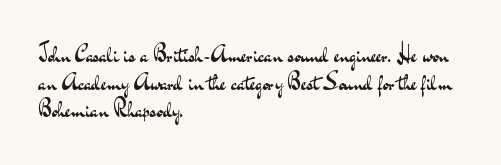
Q: Is the text bold? A: No.
Q: Is the text italic (slanted)? A: Yes.
Q: Is the text underlined? A: No.
Q: How is the paragraph aligned? A: Left-aligned.
Q: Is the spacing between letters normal or unusually wide? A: Normal.
Q: Is the spacing between lines tight, normal or loose? A: Normal.
